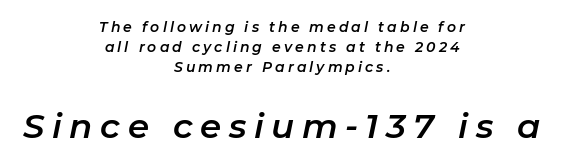
The image shows 34 px text type, italic (leaning right); set centered, normal line spacing (1.42x), unusually wide letter spacing (+0.22 em), not underlined; the second (bottom) block is 2.43x larger; low stroke contrast and a medium x-height.
